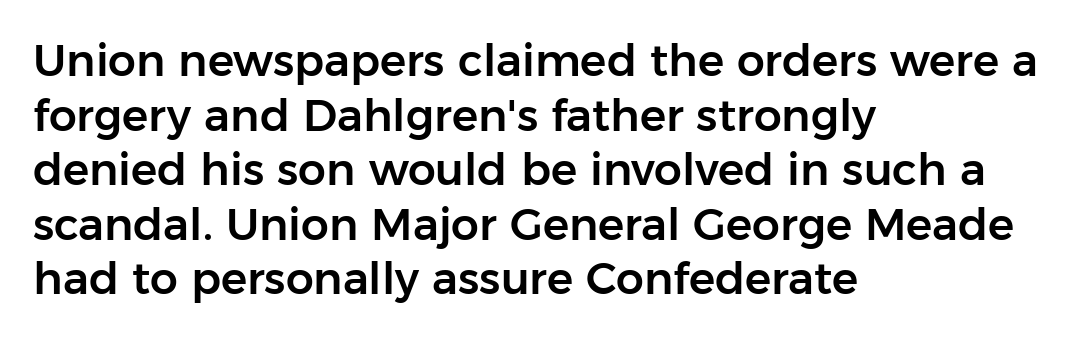
The image shows 44 px sans-serif type, upright; set left-aligned, line spacing 1.24x, normal letter spacing, not underlined; low stroke contrast and a medium x-height.
